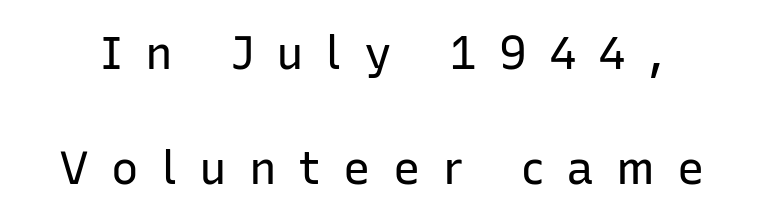
Line spacing here is loose. Posture: straight, roman, zero tilt. Think of a printed novel: that variable character pitch is what you see here. This rendering widens character spacing well past its baseline value. Honestly, there is no underline to notice here at all.
